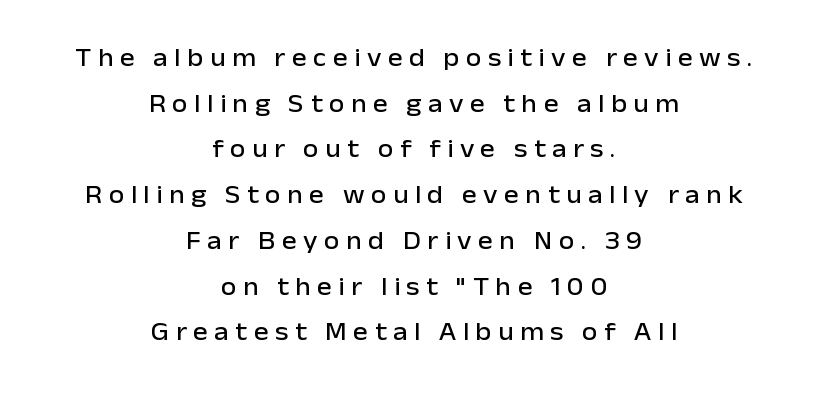
Horizontally, the lines are justified to the midpoint only. Look at the tracking — it's clearly loosened, letters drifting apart. The baseline area is clear. Every stem runs plumb, perpendicular to the baseline.
